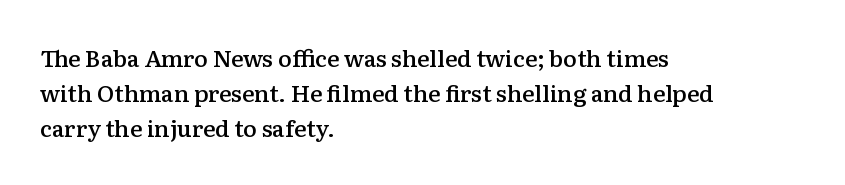
The image shows 23 px text type, upright; set left-aligned, normal line spacing (1.53x), normal letter spacing, not underlined.
